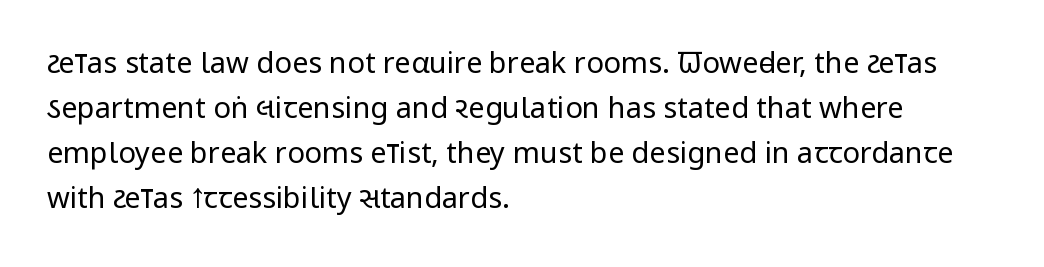
The image shows 29 px regular-weight, condensed sans-serif type, upright; set left-aligned, normal line spacing (1.55x), normal letter spacing, not underlined; low stroke contrast and a large x-height.
